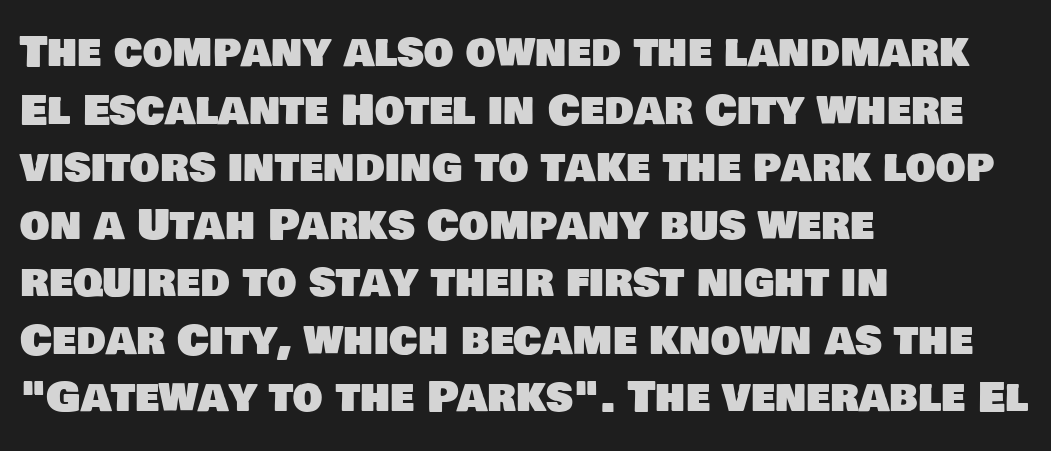
{"serif": "no", "width": "normal", "stroke_contrast": "low", "x_height": "large", "monospaced": "no", "underline": "no", "align": "left", "line_spacing": "normal", "line_spacing_ratio": 1.37, "letter_spacing": "normal", "letter_spacing_em": 0.0, "glyph_px": 42}
